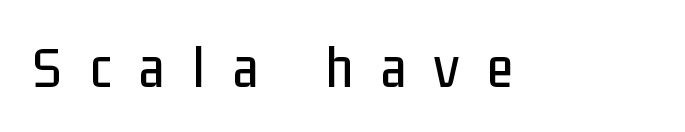
Q: Is the text italic (slanted)? A: No, it is upright.
Q: Is the typeface a serif or a sans-serif typeface? A: Sans-serif.
Q: Is the text underlined? A: No.
Q: Is the spacing between letters normal or unusually wide? A: Unusually wide.
Q: Width (condensed, normal, or wide)? A: Condensed.
Q: Stroke contrast? A: Low.
Q: x-height? A: Medium.
Q: Monospaced? A: No.
